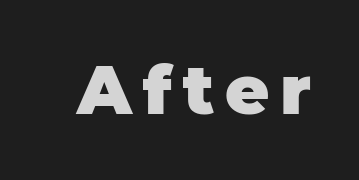
Q: Is the text bold? A: Yes.
Q: Is the text italic (slanted)? A: No, it is upright.
Q: Is the typeface a serif or a sans-serif typeface? A: Sans-serif.
Q: Is the text underlined? A: No.
Q: Width (condensed, normal, or wide)? A: Normal.
Q: Stroke contrast? A: Low.
Q: x-height? A: Large.
Q: Monospaced? A: No.
